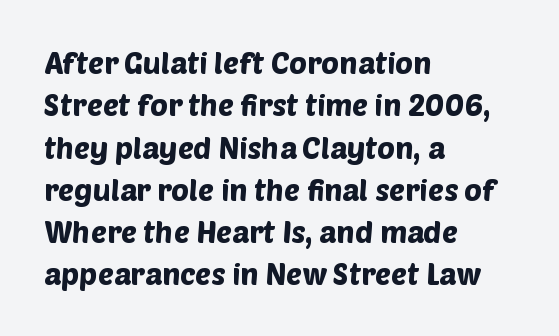
Q: Is the typeface a serif or a sans-serif typeface? A: Sans-serif.
Q: Is the text underlined? A: No.
Q: How is the paragraph aligned? A: Left-aligned.
Q: Is the spacing between letters normal or unusually wide? A: Normal.
Q: Is the spacing between lines tight, normal or loose? A: Normal.
Q: Width (condensed, normal, or wide)? A: Normal.
Q: Stroke contrast? A: Low.
Q: x-height? A: Large.
Q: Monospaced? A: No.
